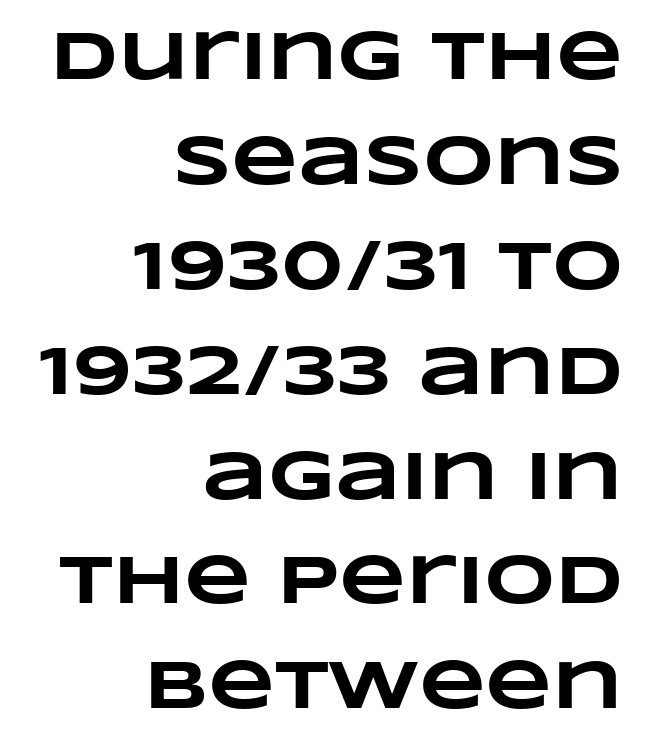
The image shows 69 px heavy, wide type; set right-aligned, normal line spacing (1.52x), normal letter spacing, not underlined; low stroke contrast and a large x-height.
